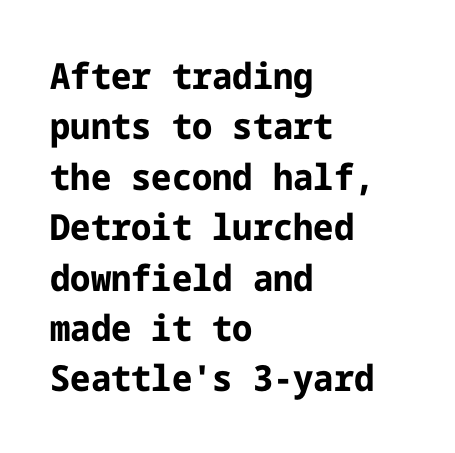
{"serif": "no", "italic": "no", "bold": "yes", "weight": "bold", "width": "normal", "stroke_contrast": "low", "x_height": "medium", "underline": "no", "align": "left", "line_spacing": "normal", "line_spacing_ratio": 1.4, "letter_spacing": "normal", "letter_spacing_em": 0.0, "glyph_px": 36}
